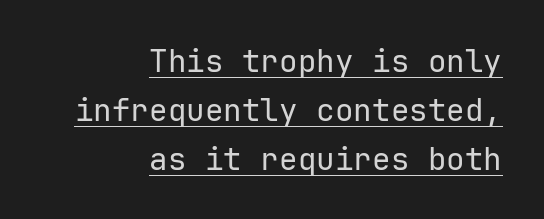
Q: Is the text bold? A: No.
Q: Is the text italic (slanted)? A: No, it is upright.
Q: Is the typeface a serif or a sans-serif typeface? A: Sans-serif.
Q: Is the text underlined? A: Yes.
Q: How is the paragraph aligned? A: Right-aligned.
Q: Is the spacing between letters normal or unusually wide? A: Normal.
Q: Is the spacing between lines tight, normal or loose? A: Normal.
Q: Width (condensed, normal, or wide)? A: Normal.
Q: Stroke contrast? A: Low.
Q: x-height? A: Medium.
